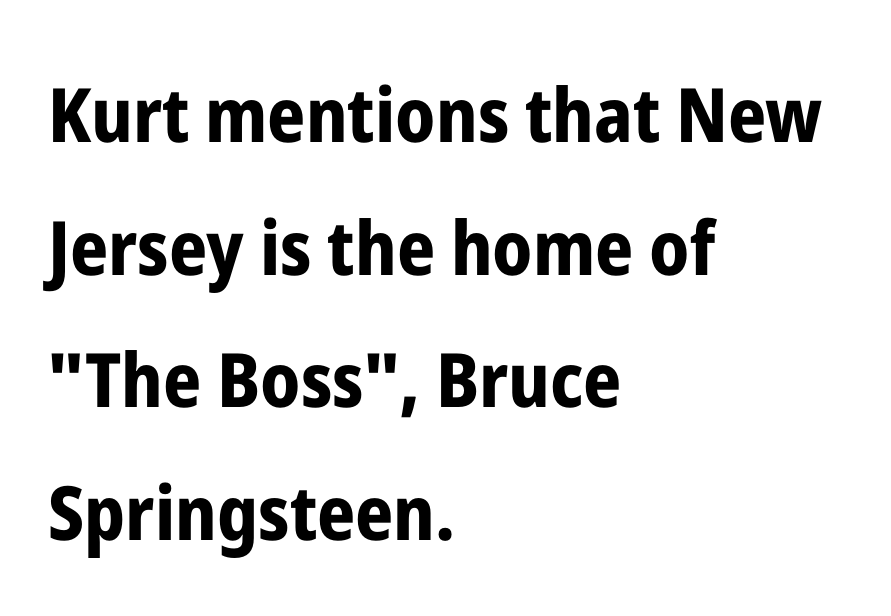
{"serif": "no", "italic": "no", "bold": "yes", "weight": "bold", "width": "condensed", "stroke_contrast": "low", "x_height": "medium", "monospaced": "no", "underline": "no", "align": "left", "line_spacing_ratio": 1.77, "letter_spacing": "normal", "letter_spacing_em": 0.0, "glyph_px": 75}
